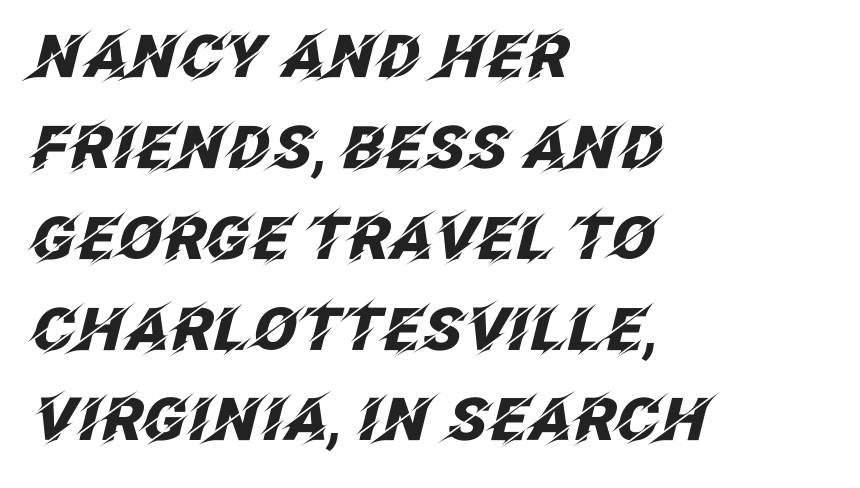
Q: Is the text bold? A: Yes.
Q: Is the text italic (slanted)? A: Yes, it leans right by about 12 degrees.
Q: Is the text underlined? A: No.
Q: How is the paragraph aligned? A: Left-aligned.
Q: Is the spacing between letters normal or unusually wide? A: Normal.
Q: Is the spacing between lines tight, normal or loose? A: Normal.
Q: Width (condensed, normal, or wide)? A: Normal.
Q: Stroke contrast? A: Low.
Q: x-height? A: Large.
Q: Monospaced? A: No.
